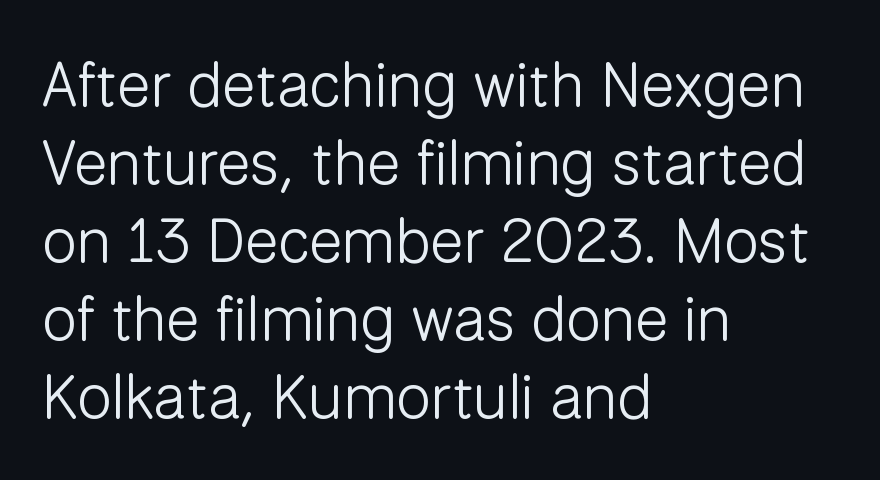
The image shows 62 px light sans-serif type, upright; set left-aligned, normal line spacing (1.26x), normal letter spacing, not underlined; low stroke contrast and a medium x-height.
